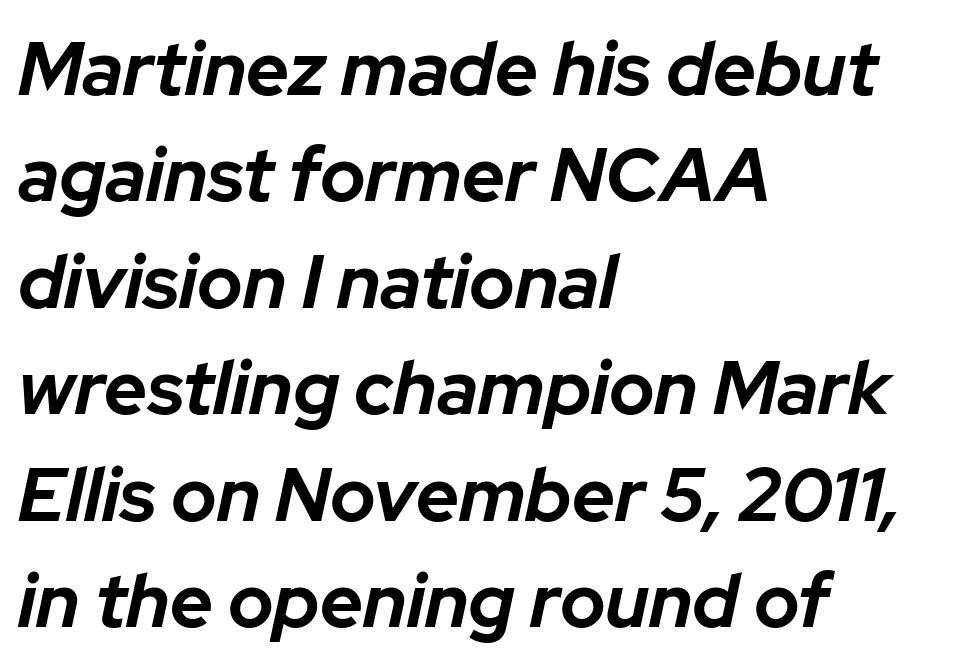
The image shows 75 px bold type, italic (leaning right); set left-aligned, normal line spacing (1.42x), normal letter spacing, not underlined; low stroke contrast and a medium x-height.
